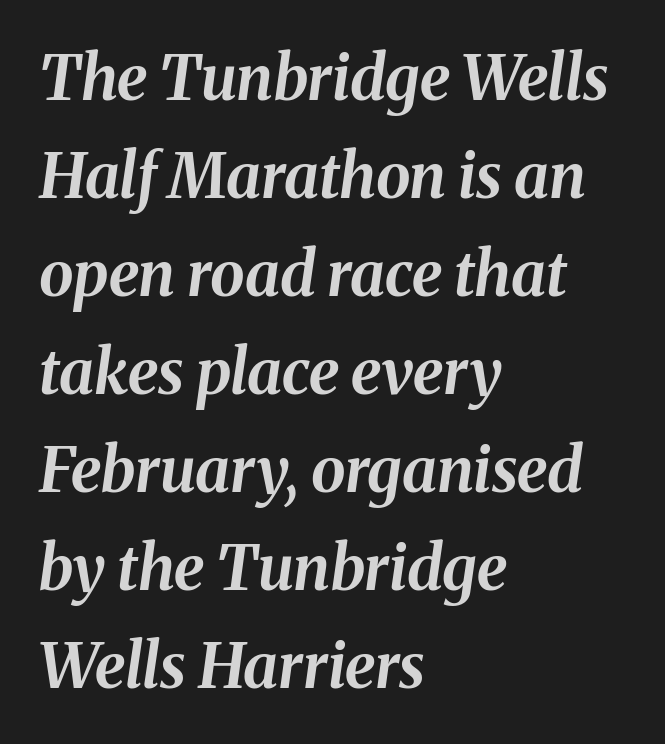
The image shows 62 px bold type, italic (leaning right); set left-aligned, normal line spacing (1.58x), normal letter spacing, not underlined; medium stroke contrast and a medium x-height.
